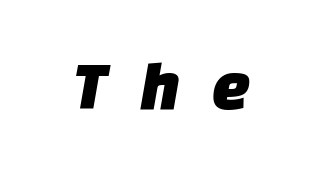
Stroke terminals: plain, sans-serif. Compared with typical body copy, the letter spacing here is much looser. You could not count columns in this text — the font is proportionally spaced. Clear beneath every line of the passage.
